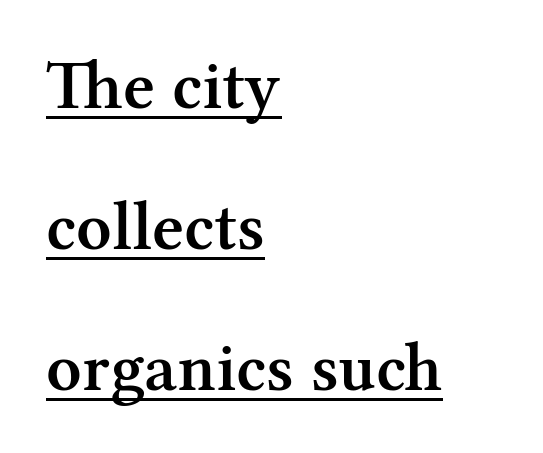
The image shows 69 px semibold serif type, upright; set left-aligned, loose line spacing (2.04x), normal letter spacing, underlined; medium stroke contrast and a medium x-height.
